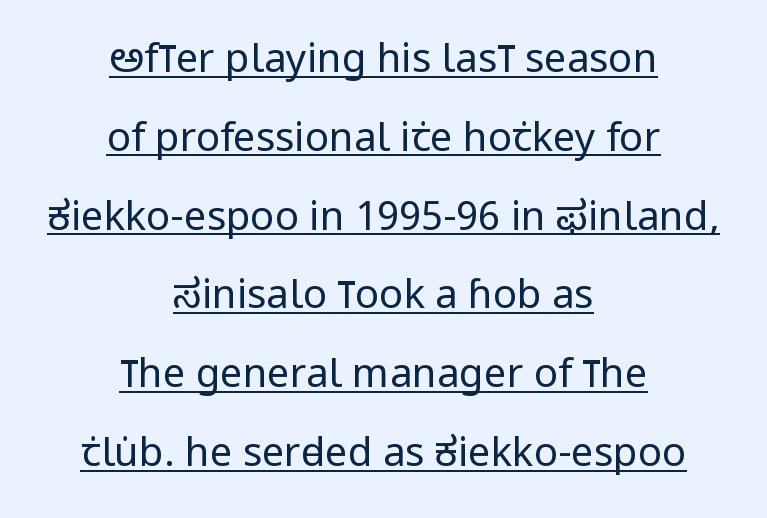
The image shows 40 px regular-weight, condensed sans-serif type, upright; set centered, loose line spacing (1.97x), normal letter spacing, underlined; low stroke contrast and a large x-height.
